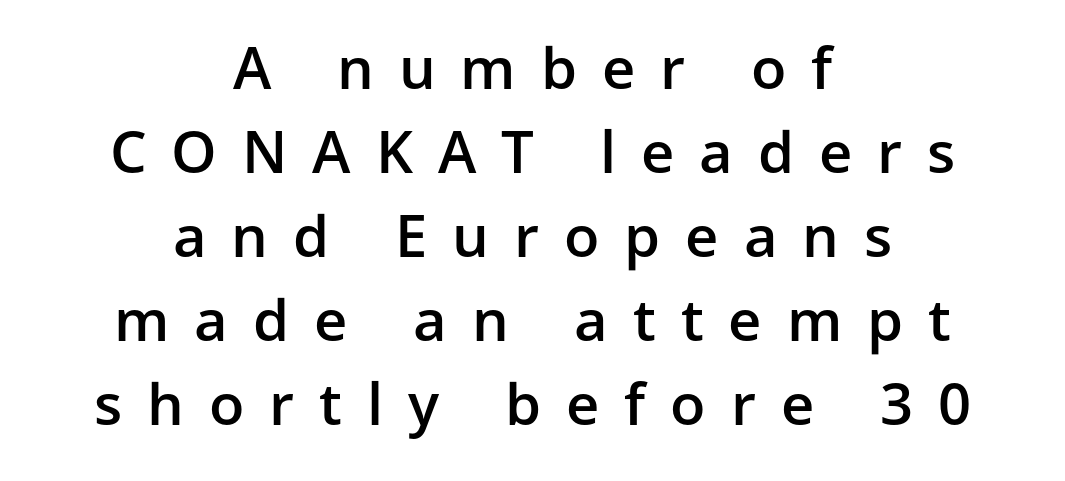
These lines carry some extra weight — a demibold, not a full bold. The axis of the letterforms is exactly vertical. The passage shown is not underscored anywhere. These lines are composed in type without serifs. The rendering uses natural spacing where letterforms have individual widths. These lines are centered, leaving both edges ragged.
